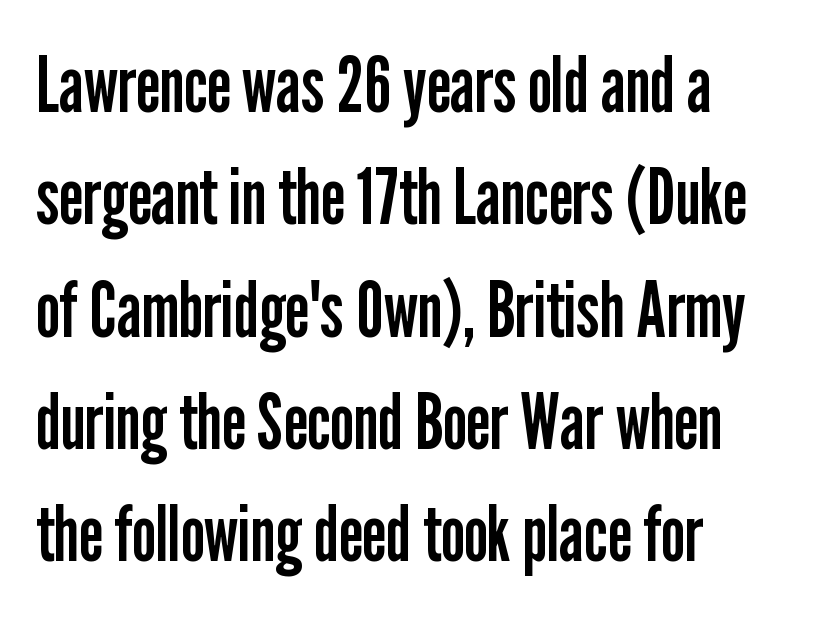
Q: Is the text bold? A: No.
Q: Is the text italic (slanted)? A: No, it is upright.
Q: Is the typeface a serif or a sans-serif typeface? A: Sans-serif.
Q: Is the text underlined? A: No.
Q: How is the paragraph aligned? A: Left-aligned.
Q: Is the spacing between letters normal or unusually wide? A: Normal.
Q: Is the spacing between lines tight, normal or loose? A: Normal.
Q: Width (condensed, normal, or wide)? A: Condensed.
Q: Stroke contrast? A: Low.
Q: x-height? A: Medium.
Q: Monospaced? A: No.
